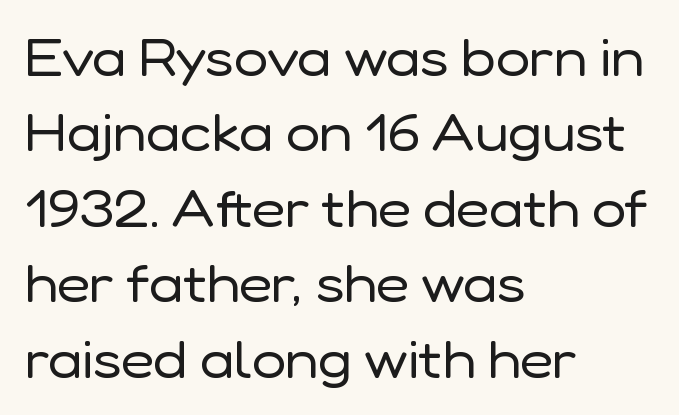
The image shows 51 px regular-weight sans-serif type, upright; set left-aligned, normal line spacing (1.48x), normal letter spacing, not underlined; low stroke contrast and a medium x-height.
